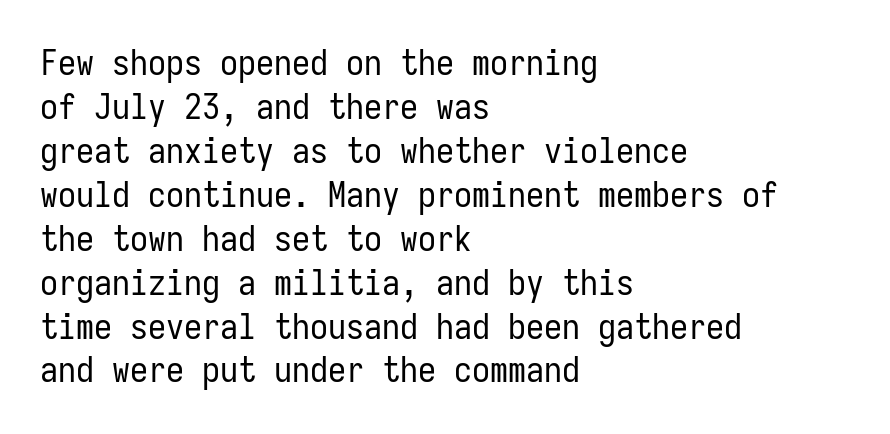
The image shows 36 px regular-weight, condensed sans-serif type, upright, monospaced; set left-aligned, line spacing 1.22x, normal letter spacing, not underlined; low stroke contrast and a medium x-height.
